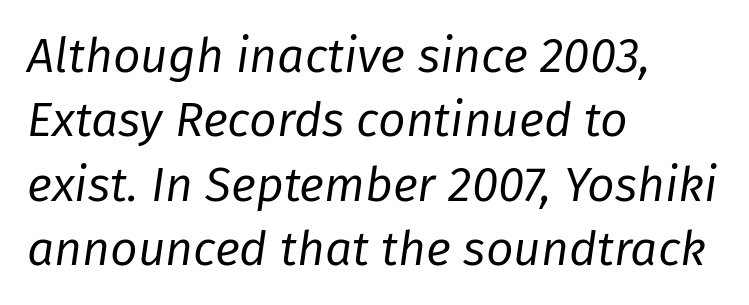
{"italic": "yes", "lean": "right", "slant_degrees": 8, "bold": "no", "weight": "regular", "width": "normal", "stroke_contrast": "low", "x_height": "medium", "monospaced": "no", "underline": "no", "align": "left", "line_spacing": "normal", "line_spacing_ratio": 1.34, "letter_spacing": "normal", "letter_spacing_em": 0.0, "glyph_px": 48}
